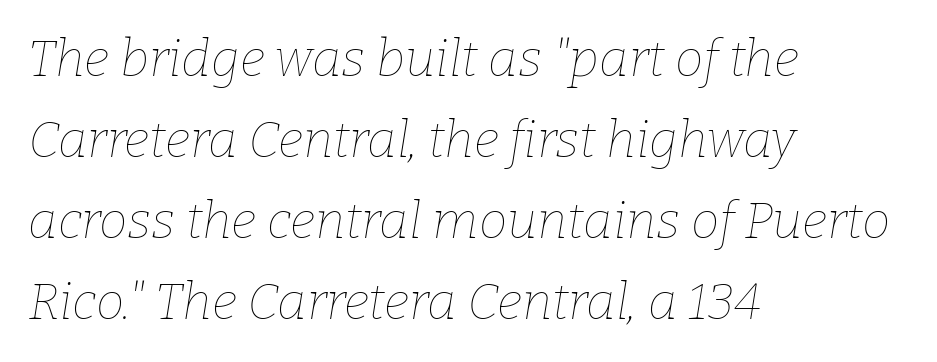
Q: Is the text bold? A: No.
Q: Is the text italic (slanted)? A: Yes, it leans right by about 9 degrees.
Q: Is the text underlined? A: No.
Q: How is the paragraph aligned? A: Left-aligned.
Q: Is the spacing between letters normal or unusually wide? A: Normal.
Q: Is the spacing between lines tight, normal or loose? A: Normal.
Q: Width (condensed, normal, or wide)? A: Normal.
Q: Stroke contrast? A: Low.
Q: x-height? A: Medium.
Q: Monospaced? A: No.
